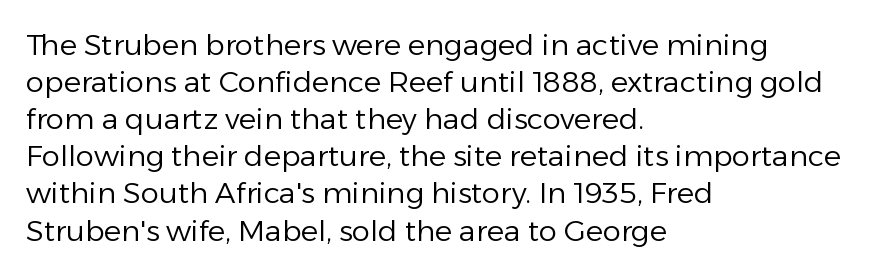
Decoration check: the copy has no underline. Is this a heavy cut? Hardly; it is regular or lighter. The lines are quadded left. Notice how the stems are strictly vertical — no italics here.
